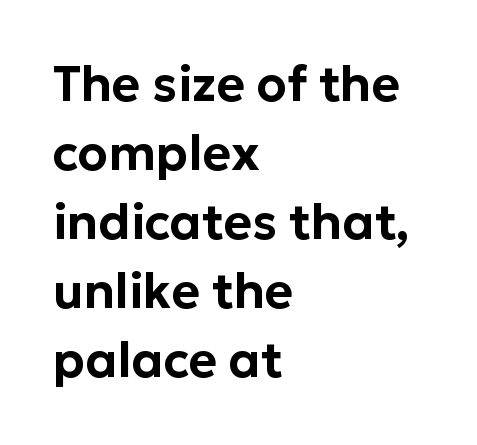
Q: Is the text italic (slanted)? A: No, it is upright.
Q: Is the typeface a serif or a sans-serif typeface? A: Sans-serif.
Q: Is the text underlined? A: No.
Q: How is the paragraph aligned? A: Left-aligned.
Q: Is the spacing between letters normal or unusually wide? A: Normal.
Q: Is the spacing between lines tight, normal or loose? A: Normal.
Q: Width (condensed, normal, or wide)? A: Normal.
Q: Stroke contrast? A: Low.
Q: x-height? A: Medium.
Q: Monospaced? A: No.
